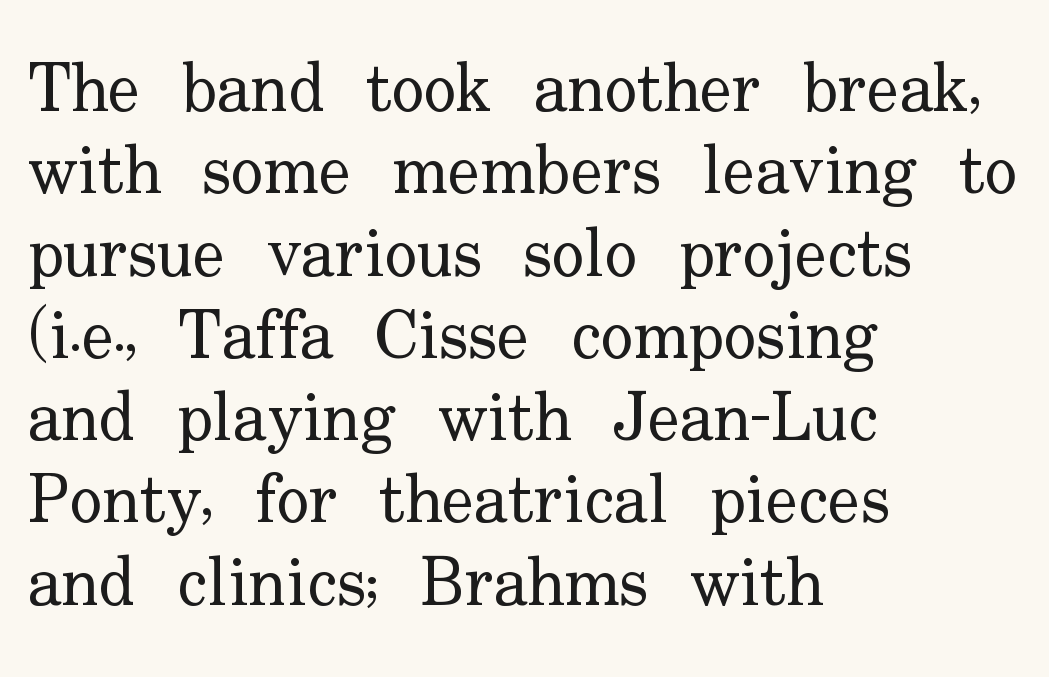
The image shows 68 px regular-weight serif type, upright; set left-aligned, line spacing 1.21x, normal letter spacing, not underlined; low stroke contrast and a small x-height.
